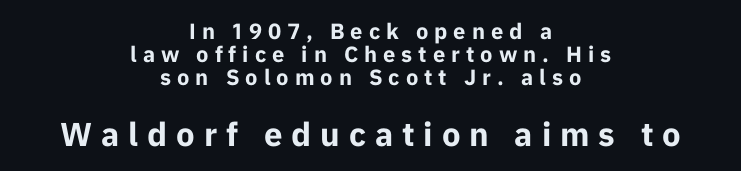
Q: Is the text bold? A: Yes.
Q: Is the text italic (slanted)? A: No, it is upright.
Q: Is the typeface a serif or a sans-serif typeface? A: Sans-serif.
Q: Is the text underlined? A: No.
Q: How is the paragraph aligned? A: Centered.
Q: Is the spacing between letters normal or unusually wide? A: Unusually wide.
Q: Is the spacing between lines tight, normal or loose? A: Tight.
Q: Which block of text is set in a larger size, the first (top) or the second (bottom)? A: The second (bottom) one.
Q: Width (condensed, normal, or wide)? A: Normal.
Q: Stroke contrast? A: Low.
Q: x-height? A: Medium.
Q: Monospaced? A: No.
